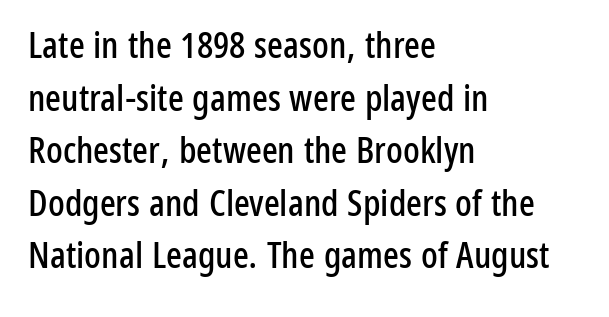
Q: Is the text italic (slanted)? A: No, it is upright.
Q: Is the typeface a serif or a sans-serif typeface? A: Sans-serif.
Q: Is the text underlined? A: No.
Q: How is the paragraph aligned? A: Left-aligned.
Q: Is the spacing between letters normal or unusually wide? A: Normal.
Q: Is the spacing between lines tight, normal or loose? A: Normal.
Q: Width (condensed, normal, or wide)? A: Condensed.
Q: Stroke contrast? A: Low.
Q: x-height? A: Medium.
Q: Monospaced? A: No.
